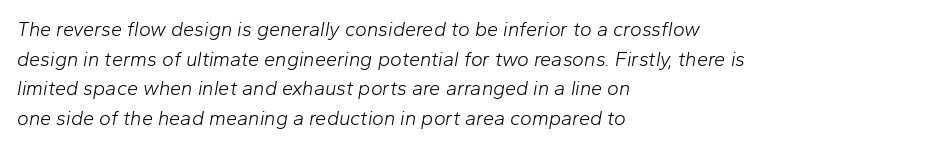
Q: Is the text bold? A: No.
Q: Is the text italic (slanted)? A: Yes, it leans right by about 10 degrees.
Q: Is the text underlined? A: No.
Q: How is the paragraph aligned? A: Left-aligned.
Q: Is the spacing between letters normal or unusually wide? A: Normal.
Q: Is the spacing between lines tight, normal or loose? A: Normal.
